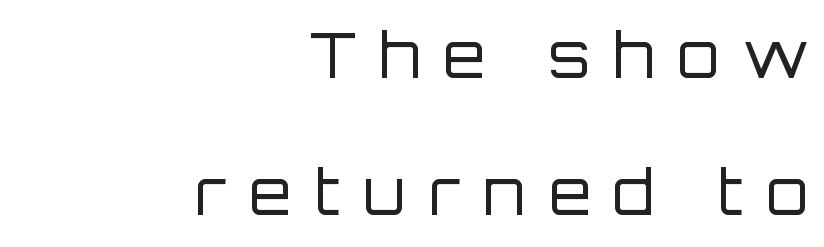
{"serif": "no", "italic": "no", "bold": "no", "weight": "regular", "width": "normal", "stroke_contrast": "low", "x_height": "large", "monospaced": "no", "underline": "no", "align": "right", "line_spacing": "loose", "line_spacing_ratio": 2.25, "letter_spacing": "wide", "letter_spacing_em": 0.38, "glyph_px": 61}
